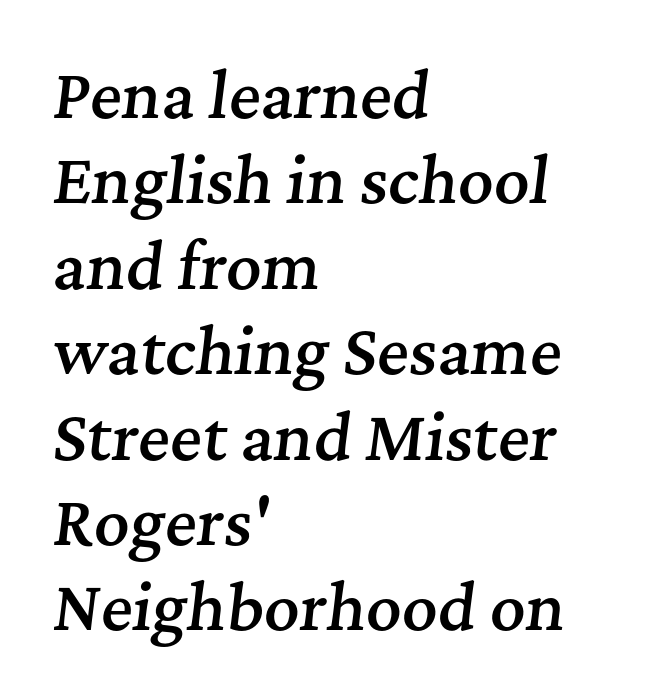
The image shows 61 px semibold serif type, italic (leaning right); set left-aligned, normal line spacing (1.4x), normal letter spacing, not underlined; medium stroke contrast and a medium x-height.
